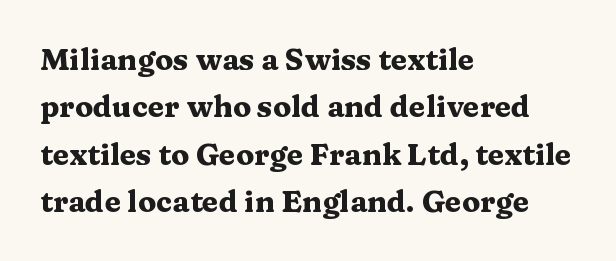
The image shows 30 px heavy, wide serif type, upright; set left-aligned, normal line spacing (1.58x), normal letter spacing, not underlined; medium stroke contrast and a medium x-height.
